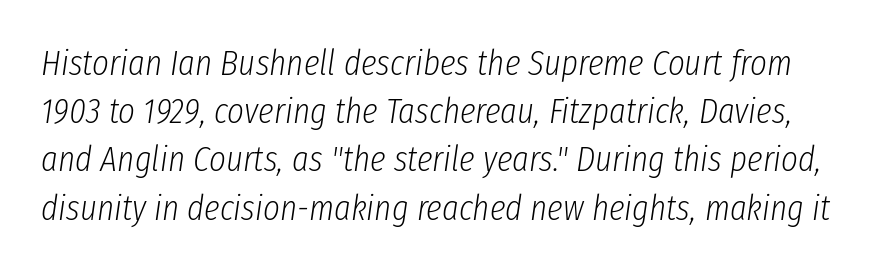
Spacing verdict: proportional, widths tailored to each character. Horizontal bands of white between lines are of average thickness. The passage shown leans; its letterforms are oblique. Descender tails drop into unmarked territory.
